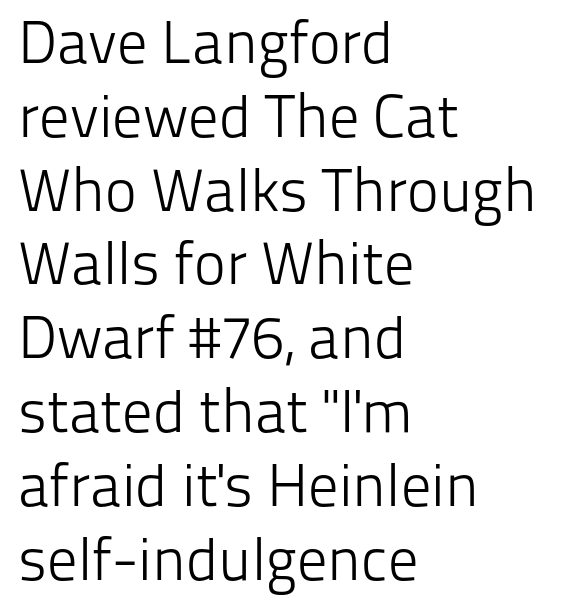
{"serif": "no", "italic": "no", "bold": "no", "weight": "light", "width": "normal", "stroke_contrast": "low", "x_height": "medium", "monospaced": "no", "underline": "no", "align": "left", "line_spacing_ratio": 1.23, "letter_spacing": "normal", "letter_spacing_em": 0.0, "glyph_px": 60}
